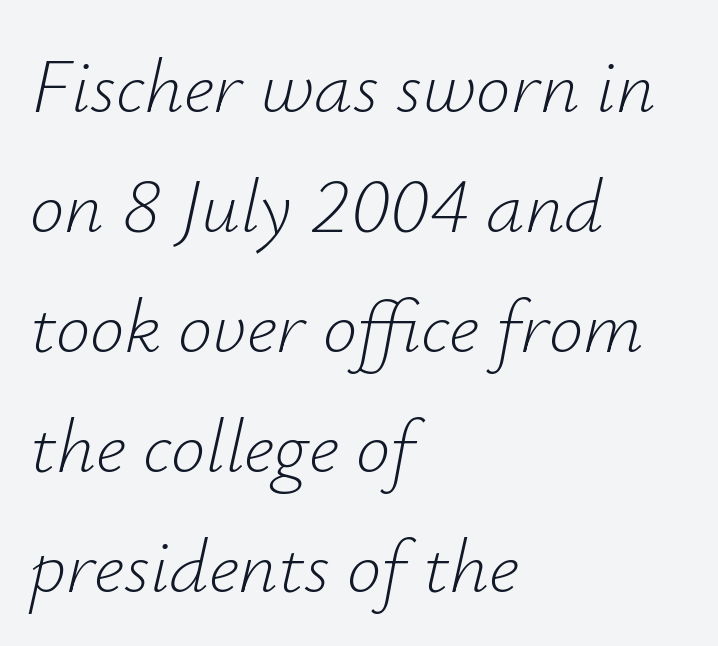
{"italic": "yes", "lean": "right", "slant_degrees": 12, "bold": "no", "weight": "light", "width": "normal", "stroke_contrast": "low", "x_height": "small", "monospaced": "no", "underline": "no", "align": "left", "line_spacing": "normal", "line_spacing_ratio": 1.56, "letter_spacing": "normal", "letter_spacing_em": 0.0, "glyph_px": 77}
